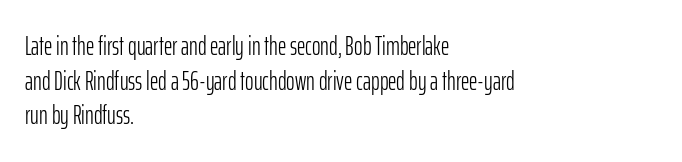
Q: Is the text bold? A: No.
Q: Is the text italic (slanted)? A: No, it is upright.
Q: Is the text underlined? A: No.
Q: How is the paragraph aligned? A: Left-aligned.
Q: Is the spacing between letters normal or unusually wide? A: Normal.
Q: Is the spacing between lines tight, normal or loose? A: Normal.
